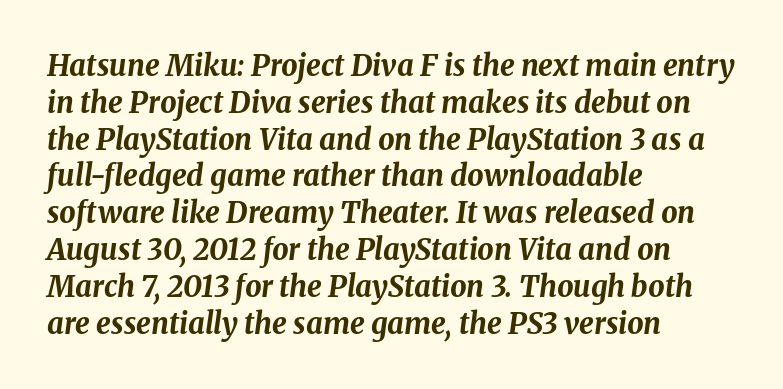
Rule under the text: the space is simply empty. Emphasis by weight is at full strength: bold. Typeset ragged right — the left edge is the straight one. The passage shown has conventional tracking throughout. A typesetter would call this proportional, since set widths differ per character. The face used here has a pronounced slope to its letters.
